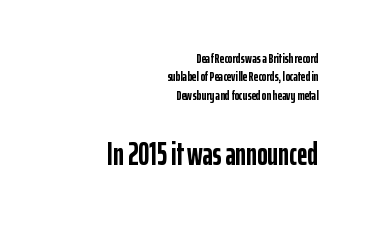
Q: Is the text bold? A: Yes.
Q: Is the text italic (slanted)? A: No, it is upright.
Q: Is the typeface a serif or a sans-serif typeface? A: Sans-serif.
Q: Is the text underlined? A: No.
Q: How is the paragraph aligned? A: Right-aligned.
Q: Is the spacing between letters normal or unusually wide? A: Normal.
Q: Is the spacing between lines tight, normal or loose? A: Normal.
Q: Which block of text is set in a larger size, the first (top) or the second (bottom)? A: The second (bottom) one.
Q: Width (condensed, normal, or wide)? A: Condensed.
Q: Stroke contrast? A: Low.
Q: x-height? A: Medium.
Q: Monospaced? A: No.
